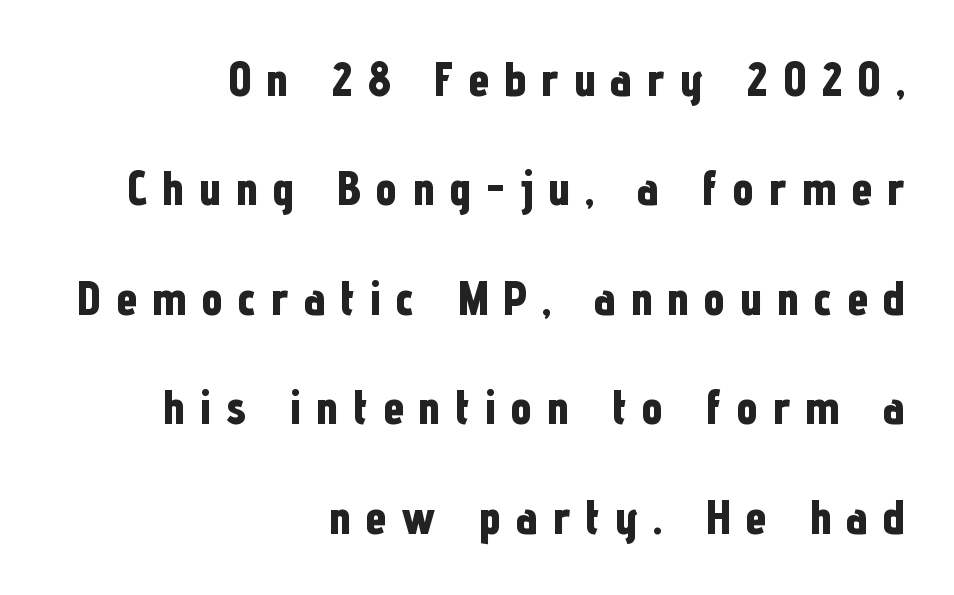
Compared with an ordinary text face, these strokes are far heavier — a full bold. This sample trades compactness for vertical openness between lines. The rag falls on the left side of this text block. Note the varied advance widths — an 'i' is clearly narrower than an 'm'. Just letters on the line, the space beneath them empty.
